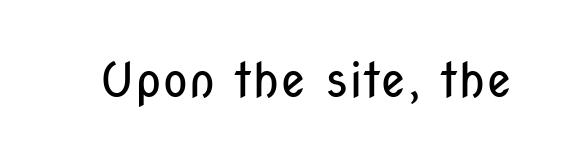
Q: Is the text bold? A: No.
Q: Is the text italic (slanted)? A: No, it is upright.
Q: Is the typeface a serif or a sans-serif typeface? A: Sans-serif.
Q: Is the text underlined? A: No.
Q: Is the spacing between letters normal or unusually wide? A: Normal.
Q: Width (condensed, normal, or wide)? A: Condensed.
Q: Stroke contrast? A: Low.
Q: x-height? A: Medium.
Q: Monospaced? A: No.
